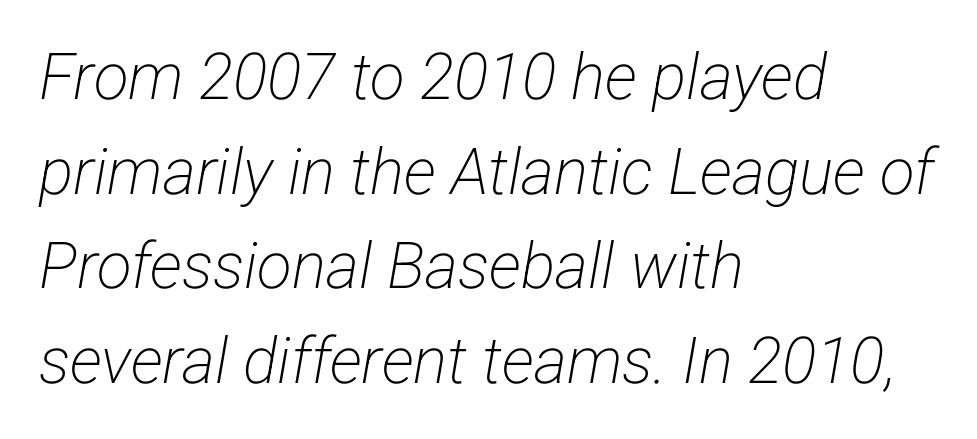
Is this a fixed-width face? No — the glyphs have proportional, varying widths. This is not heavy type; no bold has been used. Regular leading. Standard letterfit; no display-style spreading of the glyphs. Does the copy run flush right? No — it runs flush left.
